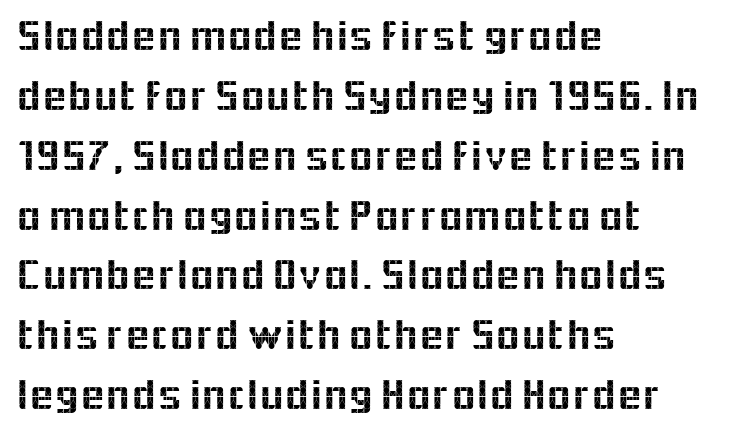
Q: Is the text italic (slanted)? A: No, it is upright.
Q: Is the typeface a serif or a sans-serif typeface? A: Sans-serif.
Q: Is the text underlined? A: No.
Q: How is the paragraph aligned? A: Left-aligned.
Q: Is the spacing between letters normal or unusually wide? A: Normal.
Q: Is the spacing between lines tight, normal or loose? A: Normal.
Q: Width (condensed, normal, or wide)? A: Normal.
Q: x-height? A: Medium.
Q: Monospaced? A: No.
